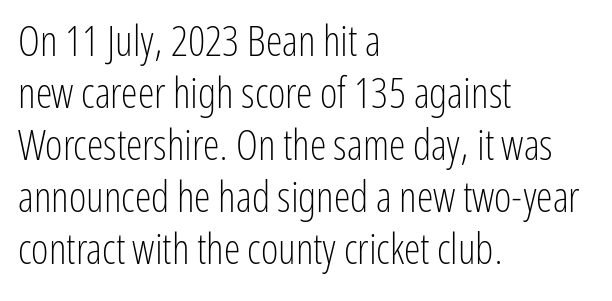
{"serif": "no", "italic": "no", "bold": "no", "weight": "light", "width": "condensed", "stroke_contrast": "low", "x_height": "medium", "monospaced": "no", "underline": "no", "align": "left", "line_spacing_ratio": 1.24, "letter_spacing": "normal", "letter_spacing_em": 0.0, "glyph_px": 42}
